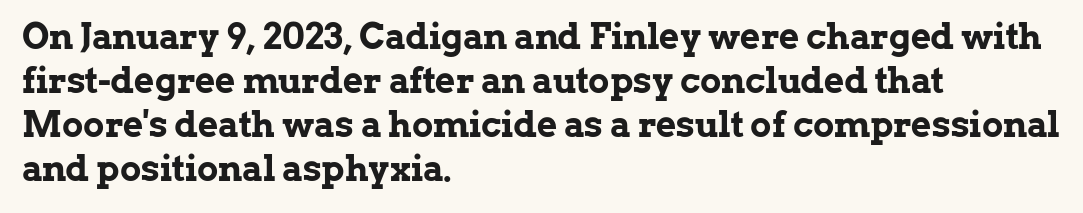
A normal amount of white space separates one row of letters from the next. These lines are rendered in a variable-pitch font. The strokes are fattened all the way to bold. Typeset ragged right — the left edge is the straight one. Examine the stroke ends and you'll spot serifs. Glance below the letters and you will spot only blank space.
